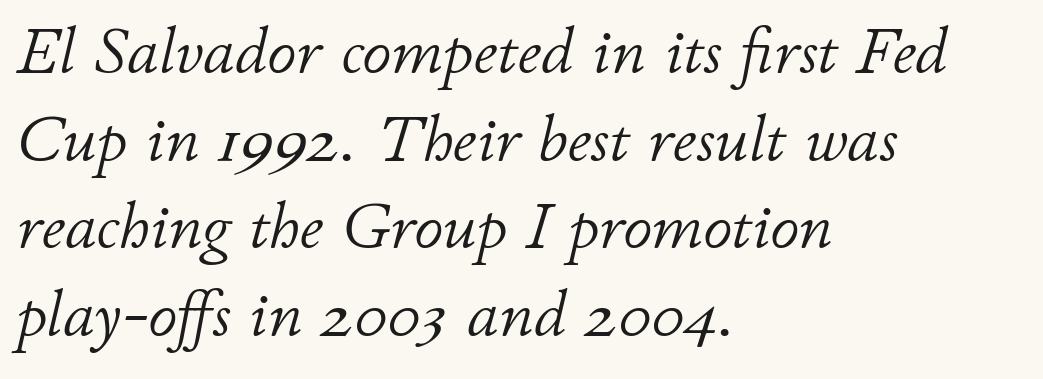
{"italic": "yes", "lean": "right", "slant_degrees": 11, "bold": "no", "weight": "light", "width": "normal", "stroke_contrast": "low", "x_height": "small", "monospaced": "no", "underline": "no", "align": "left", "line_spacing": "normal", "line_spacing_ratio": 1.35, "letter_spacing": "normal", "letter_spacing_em": 0.0, "glyph_px": 65}
